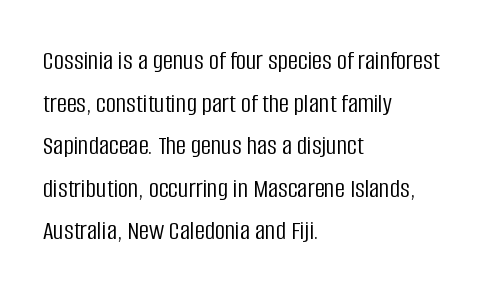
{"serif": "no", "italic": "no", "bold": "no", "weight": "light", "width": "condensed", "stroke_contrast": "low", "x_height": "large", "monospaced": "no", "underline": "no", "align": "left", "line_spacing": "normal", "line_spacing_ratio": 1.52, "letter_spacing": "normal", "letter_spacing_em": 0.0, "glyph_px": 28}
